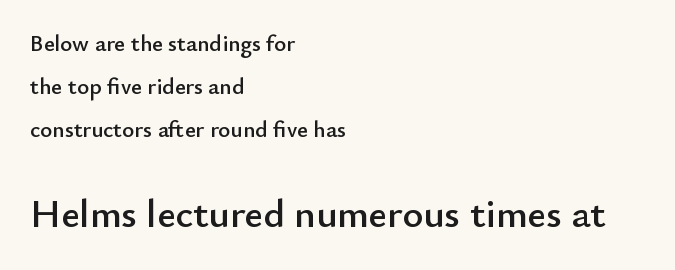
{"serif": "no", "italic": "no", "width": "normal", "stroke_contrast": "low", "x_height": "small", "monospaced": "no", "underline": "no", "align": "left", "line_spacing_ratio": 1.86, "letter_spacing": "normal", "letter_spacing_em": 0.0, "larger_block": "second", "size_ratio": 1.74, "glyph_px": 40}
